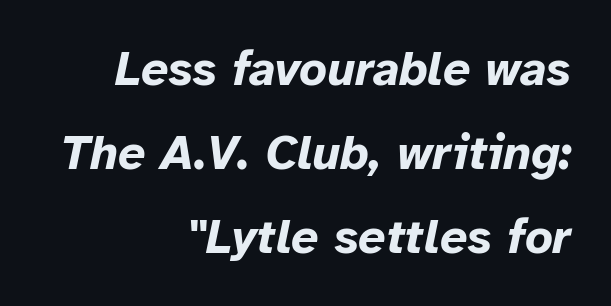
Q: Is the text bold? A: Yes.
Q: Is the text italic (slanted)? A: Yes, it leans right by about 12 degrees.
Q: Is the text underlined? A: No.
Q: How is the paragraph aligned? A: Right-aligned.
Q: Is the spacing between letters normal or unusually wide? A: Normal.
Q: Width (condensed, normal, or wide)? A: Normal.
Q: Stroke contrast? A: Low.
Q: x-height? A: Medium.
Q: Monospaced? A: No.
